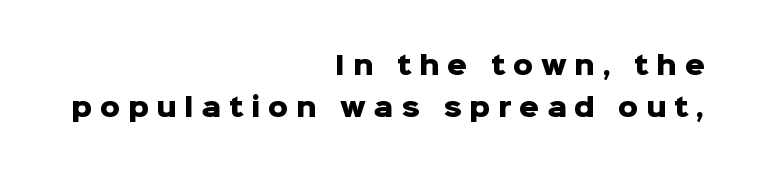
Q: Is the text bold? A: Yes.
Q: Is the text italic (slanted)? A: No, it is upright.
Q: Is the text underlined? A: No.
Q: How is the paragraph aligned? A: Right-aligned.
Q: Is the spacing between letters normal or unusually wide? A: Unusually wide.
Q: Is the spacing between lines tight, normal or loose? A: Normal.
